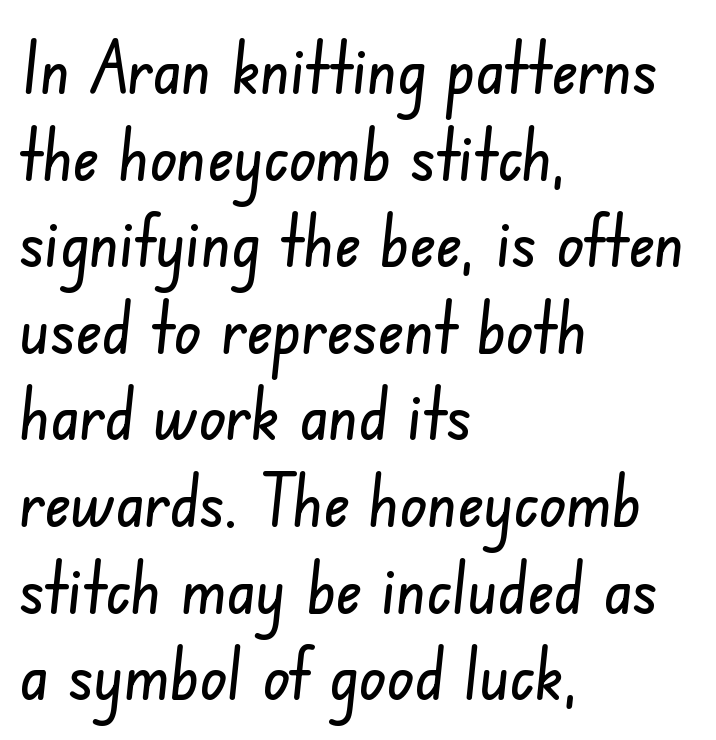
Letterform terminals end flat and unadorned throughout the passage. Characters follow at the spacing the type designer built in. A clean baseline with only descenders dipping below it. The rag falls on the right side of this text block. This sample has the flowing, uneven cadence of proportional lettering.
